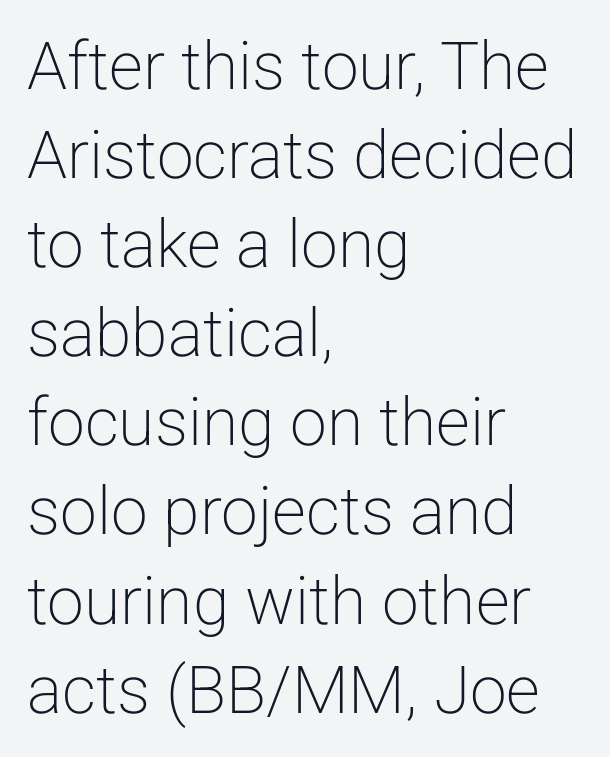
Horizontal bands of white between lines are of average thickness. Inter-character spacing is left at the font's built-in metrics. Grotesque or geometric, the face here clearly has no serifs. The passage shown is not bold in any degree.
